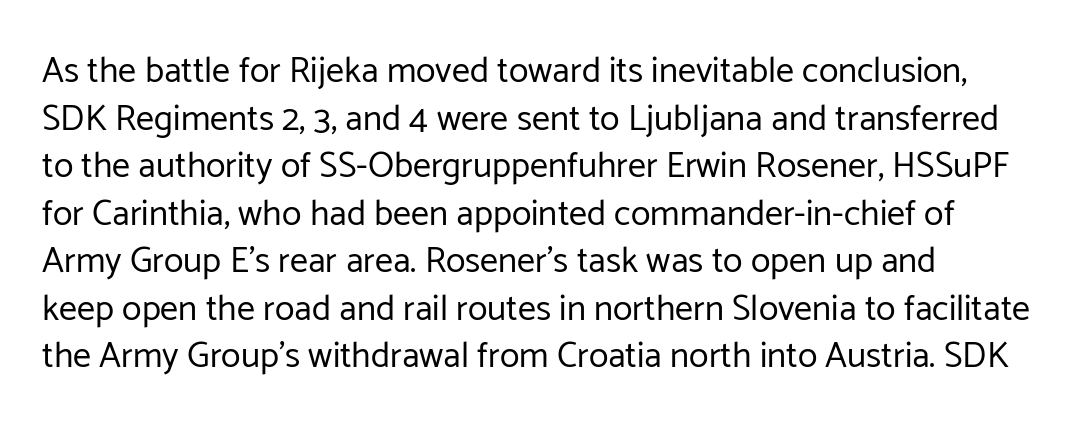
The image shows 36 px regular-weight sans-serif type, upright; set normal line spacing (1.32x), normal letter spacing, not underlined; low stroke contrast and a medium x-height.
